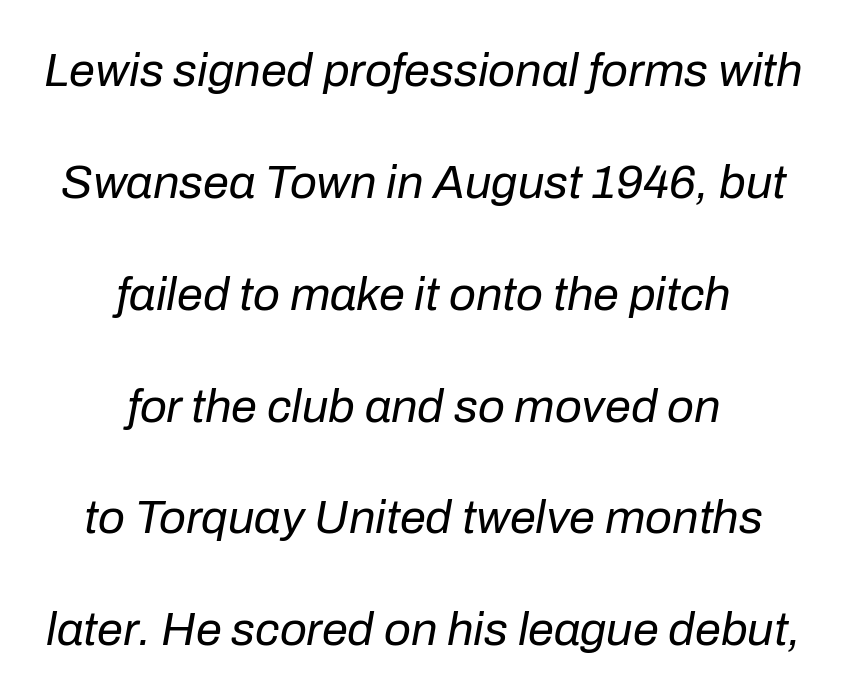
Looks like regular typesetting: each glyph gets only the width it needs. The strip under each line holds only bare page. What's the leading like? Stretched, with rows far apart. One-word summary of the alignment: center. How are the letters spaced? Ordinarily, with no added tracking.
